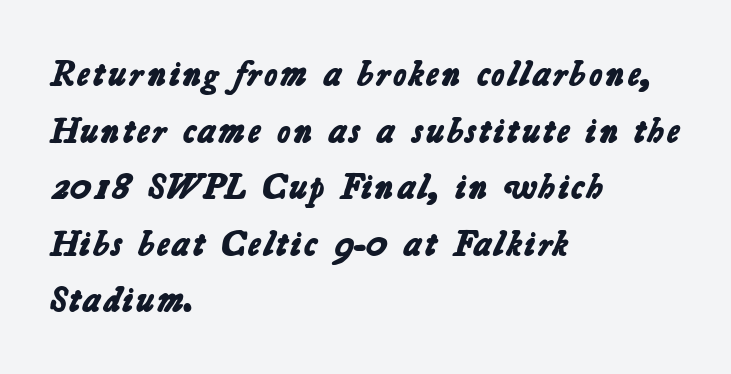
Does the copy run flush right? No — it runs flush left. A normal amount of white space separates one row of letters from the next. Lines of text with bare space underneath. A typesetter would call this zero additional tracking. This sample has the flowing, uneven cadence of proportional lettering.
